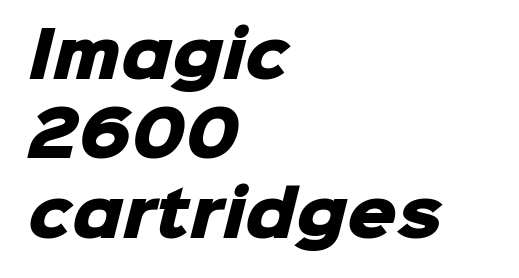
{"serif": "no", "bold": "yes", "weight": "heavy", "width": "normal", "stroke_contrast": "low", "x_height": "medium", "monospaced": "no", "underline": "no", "align": "left", "line_spacing": "normal", "line_spacing_ratio": 1.28, "letter_spacing": "normal", "letter_spacing_em": 0.0, "glyph_px": 62}
